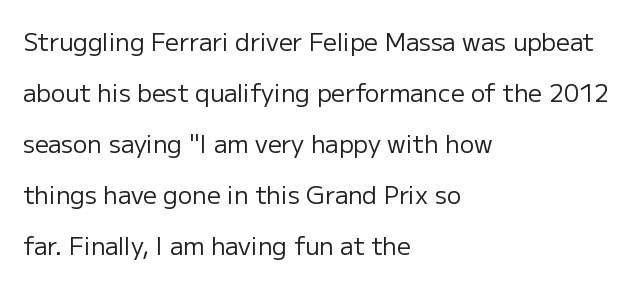
{"italic": "no", "bold": "no", "underline": "no", "align": "left", "line_spacing": "loose", "line_spacing_ratio": 2.13, "letter_spacing": "normal", "letter_spacing_em": 0.0, "glyph_px": 24}
